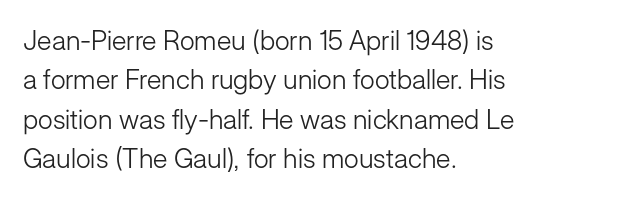
The image shows 27 px text type, upright; set left-aligned, normal line spacing (1.46x), normal letter spacing, not underlined.
